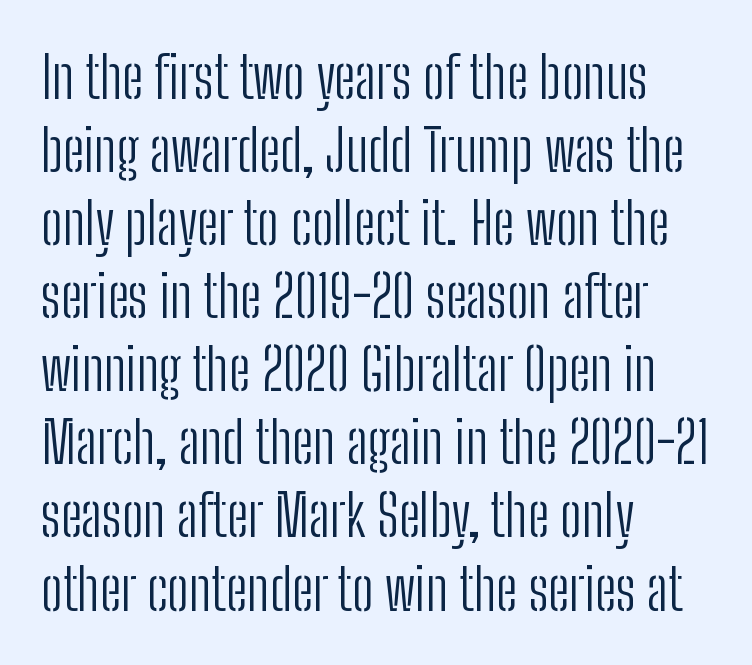
Q: Is the text bold? A: No.
Q: Is the text italic (slanted)? A: No, it is upright.
Q: Is the typeface a serif or a sans-serif typeface? A: Sans-serif.
Q: Is the text underlined? A: No.
Q: How is the paragraph aligned? A: Left-aligned.
Q: Is the spacing between letters normal or unusually wide? A: Normal.
Q: Is the spacing between lines tight, normal or loose? A: Normal.
Q: Width (condensed, normal, or wide)? A: Condensed.
Q: Stroke contrast? A: Low.
Q: x-height? A: Medium.
Q: Monospaced? A: No.
